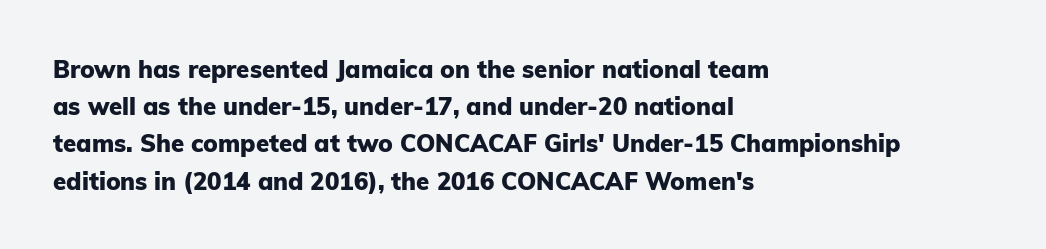
The image shows 24 px bold type, upright; set left-aligned, normal line spacing (1.55x), normal letter spacing, not underlined.
